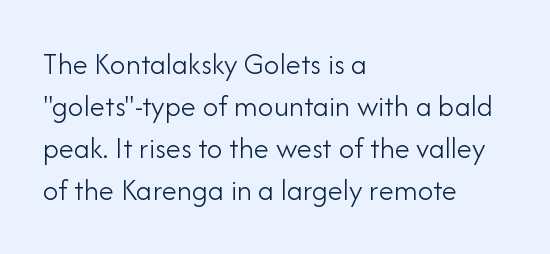
{"serif": "no", "italic": "no", "bold": "no", "weight": "light", "width": "normal", "stroke_contrast": "low", "x_height": "small", "monospaced": "no", "underline": "no", "align": "left", "line_spacing": "normal", "line_spacing_ratio": 1.35, "letter_spacing": "normal", "letter_spacing_em": 0.0, "glyph_px": 31}
